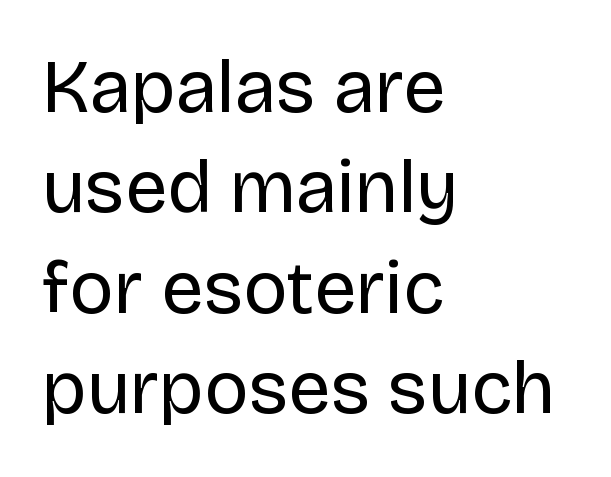
The image shows 75 px regular-weight sans-serif type, upright; set left-aligned, normal line spacing (1.34x), normal letter spacing, not underlined; low stroke contrast and a large x-height.
